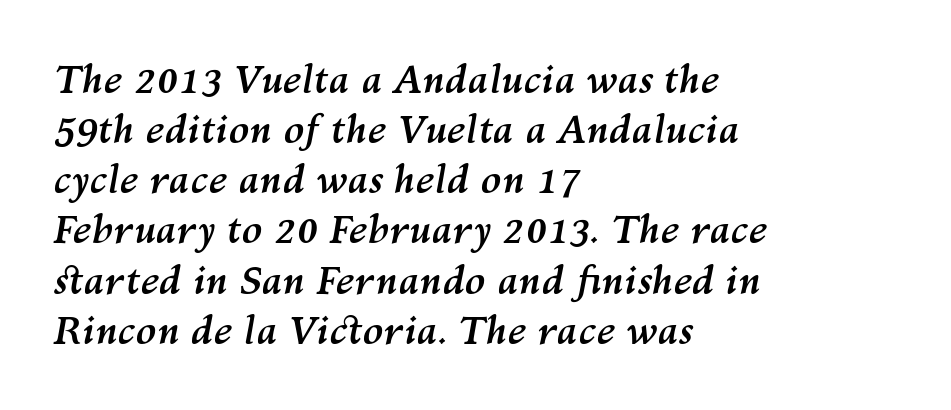
You could not count columns in this text — the font is proportionally spaced. The passage is arranged the way most books set body copy — flush left. Standard letterfit; no display-style spreading of the glyphs. Posture: slanted. Descenders are the only things crossing below the line.
